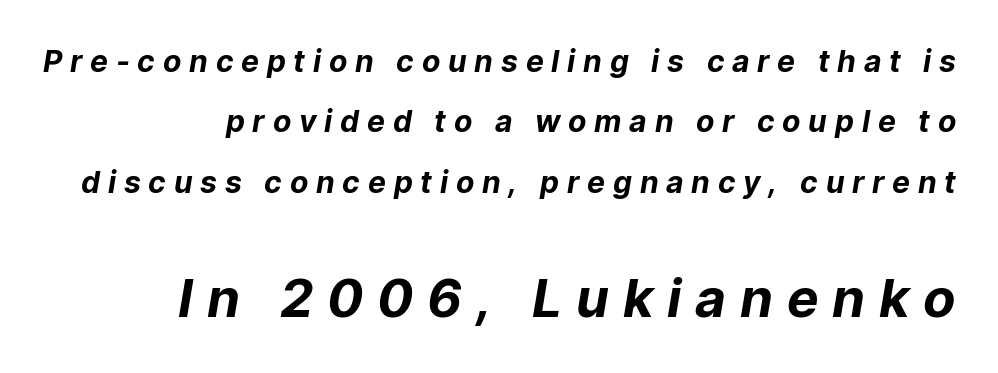
Q: Is the text bold? A: Yes.
Q: Is the typeface a serif or a sans-serif typeface? A: Sans-serif.
Q: Is the text underlined? A: No.
Q: How is the paragraph aligned? A: Right-aligned.
Q: Is the spacing between letters normal or unusually wide? A: Unusually wide.
Q: Is the spacing between lines tight, normal or loose? A: Loose.
Q: Which block of text is set in a larger size, the first (top) or the second (bottom)? A: The second (bottom) one.
Q: Width (condensed, normal, or wide)? A: Normal.
Q: Stroke contrast? A: Low.
Q: x-height? A: Medium.
Q: Monospaced? A: No.
